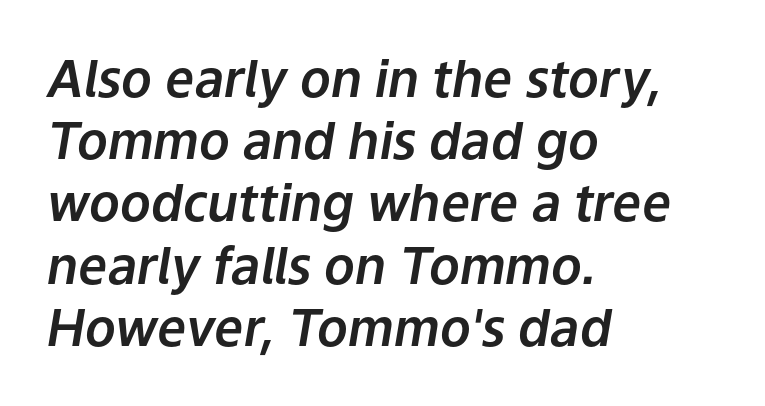
The image shows 51 px text type, italic (leaning right); set left-aligned, line spacing 1.22x, normal letter spacing, not underlined; low stroke contrast and a medium x-height.
